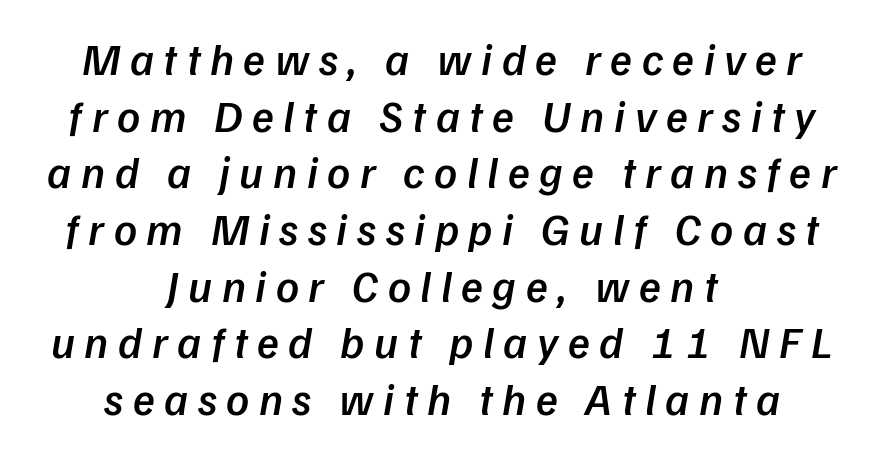
{"serif": "no", "bold": "semi", "weight": "semibold", "width": "normal", "stroke_contrast": "low", "x_height": "medium", "monospaced": "no", "underline": "no", "align": "center", "line_spacing": "normal", "line_spacing_ratio": 1.26, "letter_spacing": "wide", "letter_spacing_em": 0.21, "glyph_px": 45}
